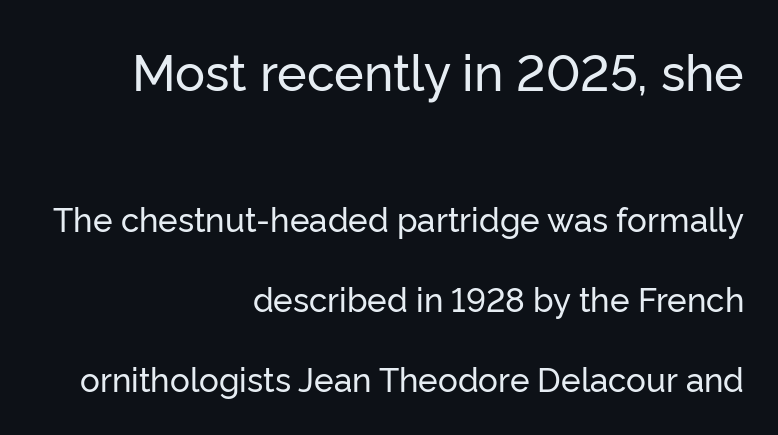
The image shows 50 px sans-serif type, upright; set right-aligned, loose line spacing (2.41x), normal letter spacing, not underlined; the first (top) block is 1.52x larger; low stroke contrast and a medium x-height.
